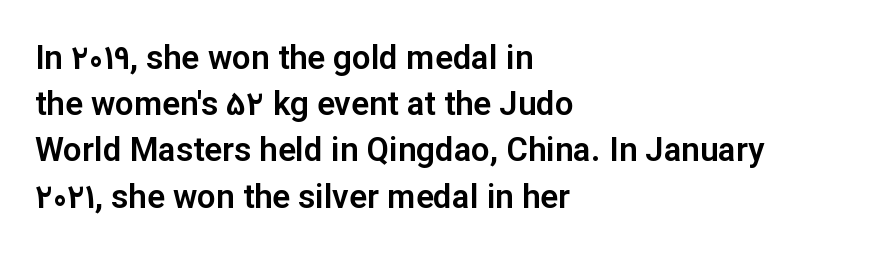
No extra tracking has been applied to these lines. Each letter keeps its own natural width here, so spacing adapts to shape. It's the straight-up-and-down kind of type. Each new line begins a customary step beneath the previous one. Has an underline been added? It has not. Is the block centered? No — it sits flush against the left margin.
